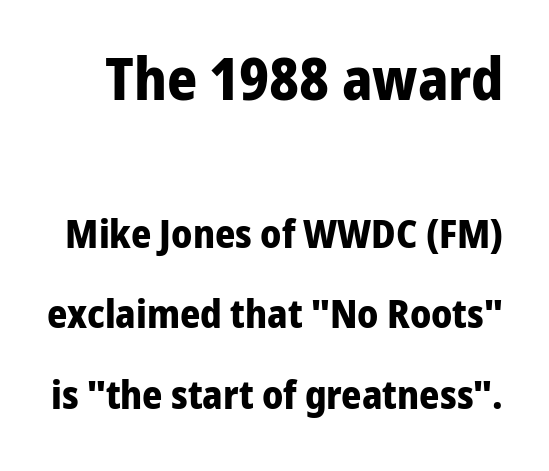
{"serif": "no", "italic": "no", "bold": "yes", "weight": "bold", "width": "normal", "stroke_contrast": "low", "x_height": "medium", "monospaced": "no", "underline": "no", "line_spacing": "loose", "line_spacing_ratio": 2.06, "letter_spacing": "normal", "letter_spacing_em": 0.0, "larger_block": "first", "size_ratio": 1.49, "glyph_px": 58}
